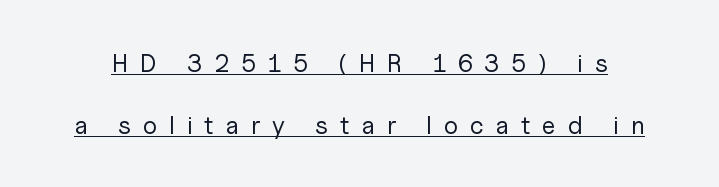
The image shows 25 px text type, upright; set loose line spacing (2.48x), unusually wide letter spacing (+0.48 em), underlined.
